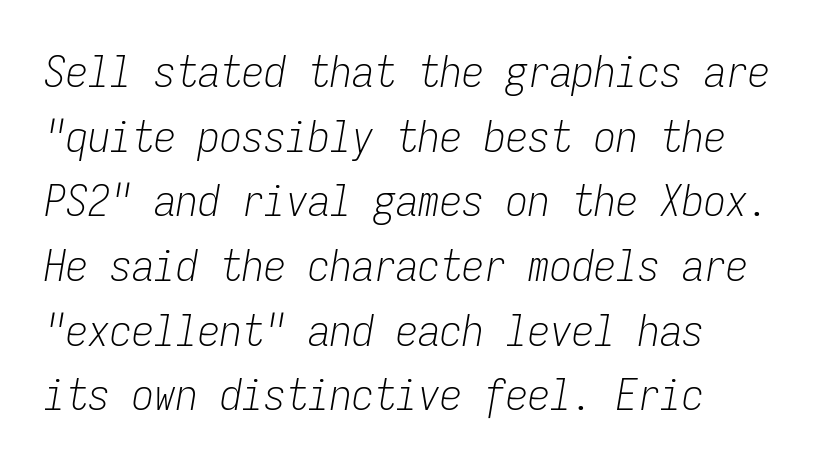
Leading matches the norm, producing a regular column. Italic? Definitely — the glyphs are oblique. Check the space under the baseline: it is left empty. Ink coverage per letter is moderate at most. Here the designer chose a console-style face with uniform glyph widths. The type is set solid horizontally, with unmodified tracking.
